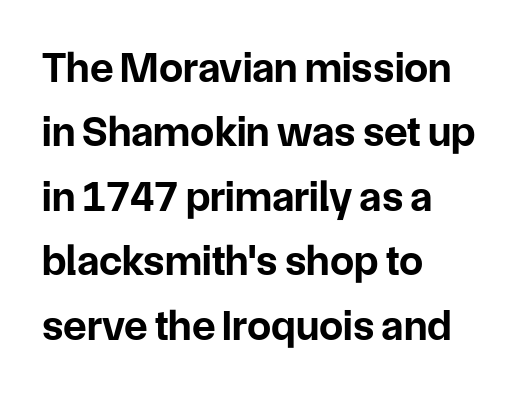
The image shows 43 px bold sans-serif type, upright; set left-aligned, normal line spacing (1.5x), normal letter spacing, not underlined; low stroke contrast and a medium x-height.
